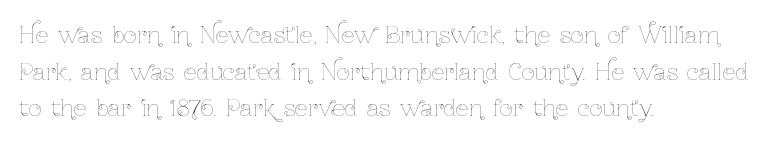
Q: Is the text bold? A: No.
Q: Is the text italic (slanted)? A: No, it is upright.
Q: Is the text underlined? A: No.
Q: How is the paragraph aligned? A: Left-aligned.
Q: Is the spacing between letters normal or unusually wide? A: Normal.
Q: Is the spacing between lines tight, normal or loose? A: Normal.
